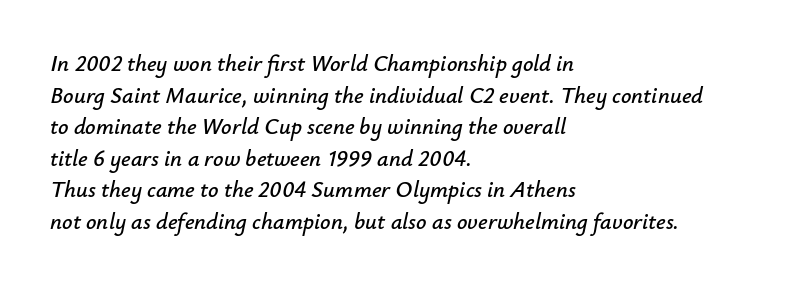
{"italic": "yes", "lean": "right", "slant_degrees": 12, "underline": "no", "align": "left", "line_spacing": "normal", "line_spacing_ratio": 1.37, "letter_spacing": "normal", "letter_spacing_em": 0.0, "glyph_px": 23}
